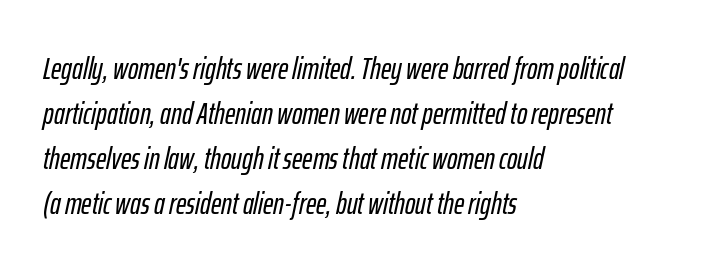
Compared with ordinary roman type, these characters are visibly tilted. Each row of text sits above clean, open space. There is no visible air inserted between adjacent glyphs. You could not count columns in this text — the font is proportionally spaced. Each new line begins a customary step beneath the previous one.
